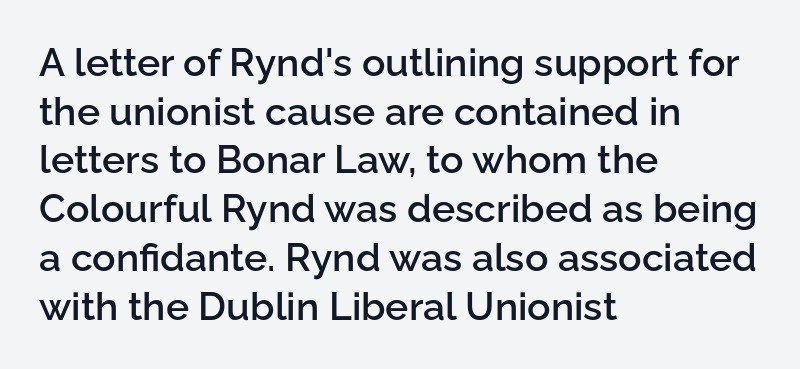
{"serif": "no", "italic": "no", "bold": "semi", "weight": "semibold", "width": "normal", "stroke_contrast": "low", "x_height": "medium", "monospaced": "no", "underline": "no", "align": "left", "line_spacing": "normal", "line_spacing_ratio": 1.25, "letter_spacing": "normal", "letter_spacing_em": 0.0, "glyph_px": 39}
